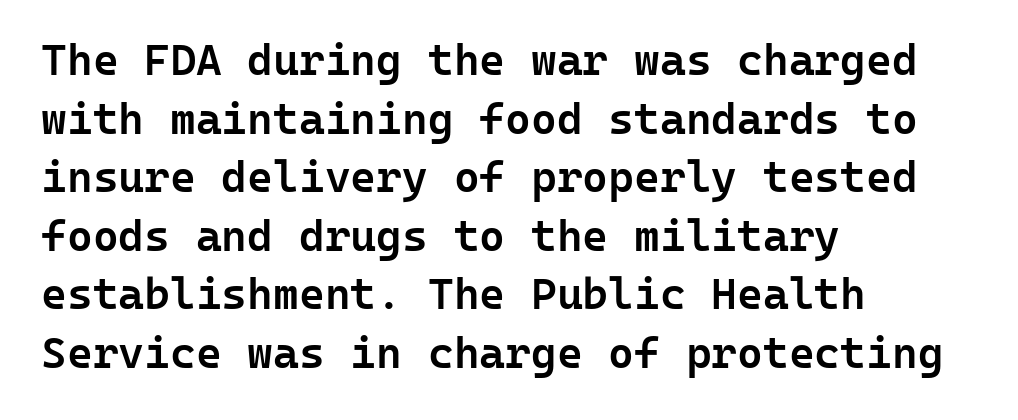
The image shows 44 px semibold sans-serif type, upright, monospaced; set left-aligned, normal line spacing (1.33x), normal letter spacing, not underlined; low stroke contrast and a medium x-height.
